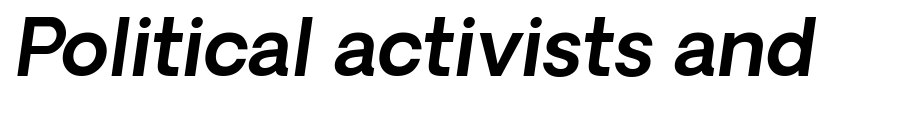
Q: Is the typeface a serif or a sans-serif typeface? A: Sans-serif.
Q: Is the text underlined? A: No.
Q: Is the spacing between letters normal or unusually wide? A: Normal.
Q: Width (condensed, normal, or wide)? A: Normal.
Q: x-height? A: Medium.
Q: Monospaced? A: No.
